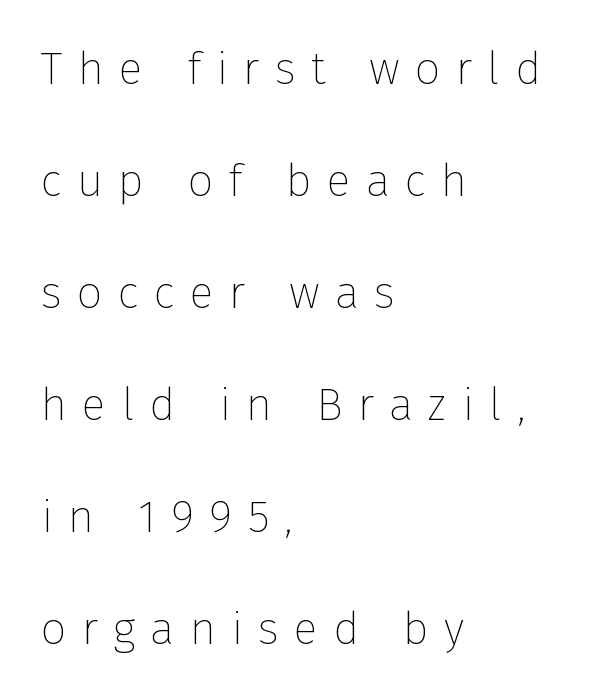
{"serif": "no", "italic": "no", "bold": "no", "weight": "thin", "width": "normal", "stroke_contrast": "low", "x_height": "medium", "monospaced": "no", "underline": "no", "align": "left", "line_spacing": "loose", "line_spacing_ratio": 2.49, "letter_spacing": "wide", "letter_spacing_em": 0.34, "glyph_px": 45}
